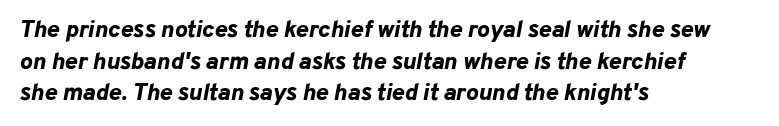
Q: Is the text bold? A: Yes.
Q: Is the text italic (slanted)? A: Yes, it leans right by about 10 degrees.
Q: Is the text underlined? A: No.
Q: How is the paragraph aligned? A: Left-aligned.
Q: Is the spacing between letters normal or unusually wide? A: Normal.
Q: Is the spacing between lines tight, normal or loose? A: Normal.
